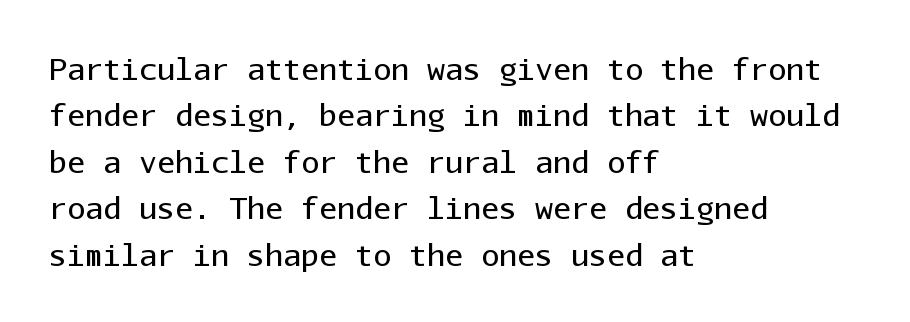
{"serif": "no", "italic": "no", "bold": "no", "weight": "regular", "width": "normal", "stroke_contrast": "low", "x_height": "medium", "monospaced": "yes", "underline": "no", "align": "left", "line_spacing": "normal", "line_spacing_ratio": 1.55, "letter_spacing": "normal", "letter_spacing_em": 0.0, "glyph_px": 30}
